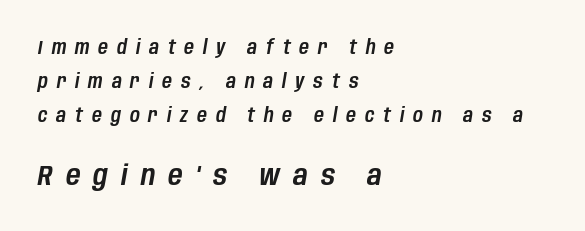
The image shows 28 px condensed type, italic (leaning right); set left-aligned, line spacing 1.79x, unusually wide letter spacing (+0.47 em), not underlined; the second (bottom) block is 1.47x larger; low stroke contrast and a large x-height.
